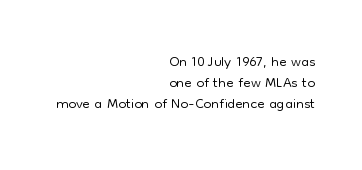
Q: Is the text bold? A: No.
Q: Is the text italic (slanted)? A: No, it is upright.
Q: Is the text underlined? A: No.
Q: How is the paragraph aligned? A: Right-aligned.
Q: Is the spacing between letters normal or unusually wide? A: Normal.
Q: Is the spacing between lines tight, normal or loose? A: Tight.
